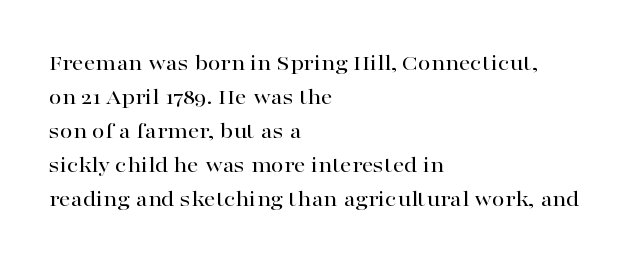
{"italic": "no", "underline": "no", "align": "left", "line_spacing": "normal", "line_spacing_ratio": 1.48, "letter_spacing": "normal", "letter_spacing_em": 0.0, "glyph_px": 23}
